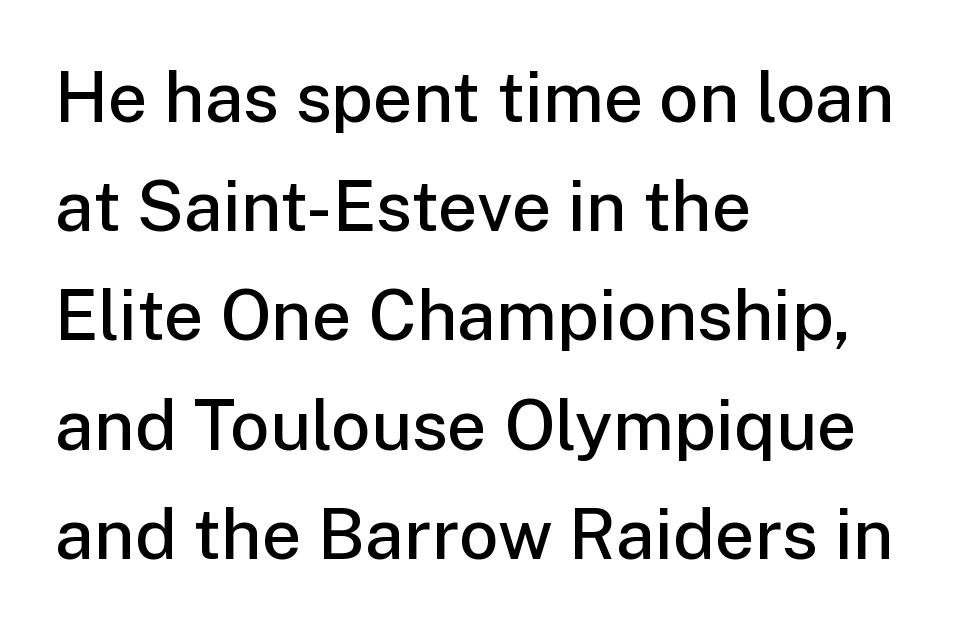
The image shows 70 px semibold sans-serif type, upright; set left-aligned, normal line spacing (1.56x), normal letter spacing, not underlined; low stroke contrast and a medium x-height.
